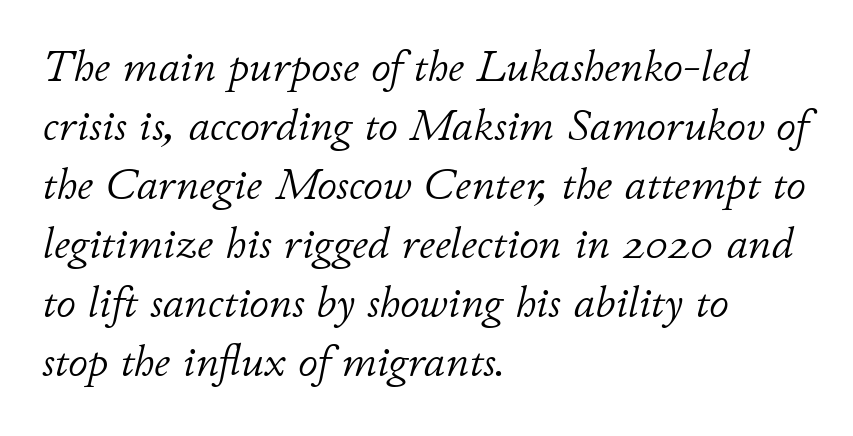
The image shows 44 px light type, italic (leaning right); set left-aligned, normal line spacing (1.34x), normal letter spacing, not underlined; low stroke contrast and a small x-height.
